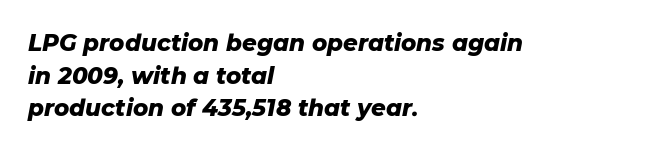
Q: Is the text bold? A: Yes.
Q: Is the text italic (slanted)? A: Yes, it leans right by about 11 degrees.
Q: Is the text underlined? A: No.
Q: How is the paragraph aligned? A: Left-aligned.
Q: Is the spacing between letters normal or unusually wide? A: Normal.
Q: Is the spacing between lines tight, normal or loose? A: Normal.
